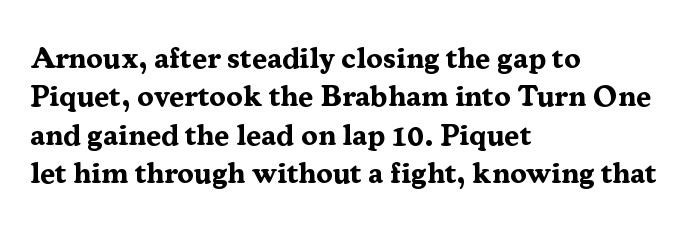
Q: Is the text bold? A: Yes.
Q: Is the text italic (slanted)? A: No, it is upright.
Q: Is the typeface a serif or a sans-serif typeface? A: Serif.
Q: Is the text underlined? A: No.
Q: How is the paragraph aligned? A: Left-aligned.
Q: Is the spacing between letters normal or unusually wide? A: Normal.
Q: Is the spacing between lines tight, normal or loose? A: Normal.
Q: Width (condensed, normal, or wide)? A: Normal.
Q: Stroke contrast? A: Medium.
Q: x-height? A: Medium.
Q: Monospaced? A: No.
